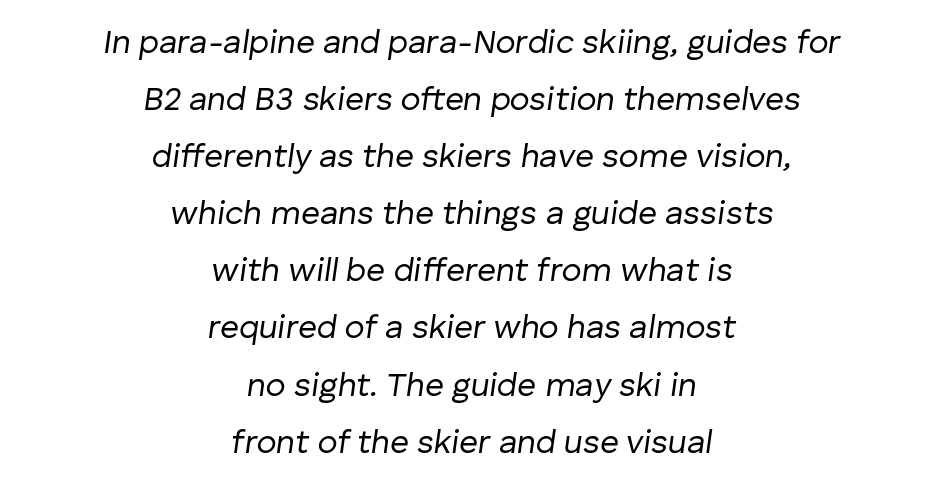
The image shows 33 px regular-weight type, italic (leaning right); set centered, line spacing 1.73x, normal letter spacing, not underlined; low stroke contrast and a medium x-height.
